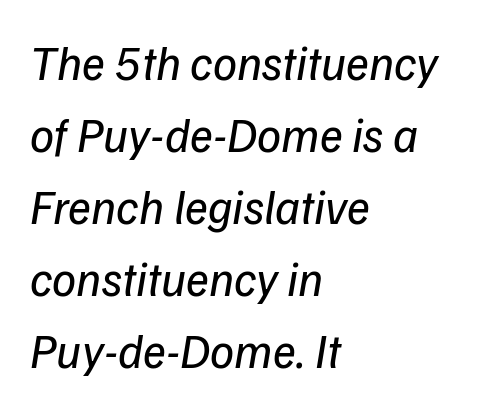
The image shows 48 px regular-weight sans-serif type; set left-aligned, normal line spacing (1.5x), normal letter spacing, not underlined; low stroke contrast and a medium x-height.
